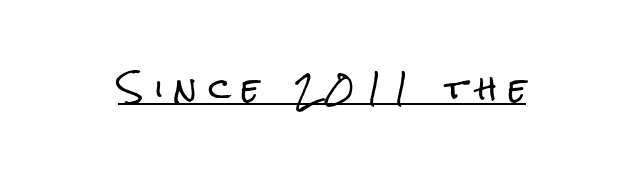
{"serif": "no", "italic": "no", "width": "condensed", "stroke_contrast": "low", "x_height": "medium", "monospaced": "no", "underline": "yes", "letter_spacing": "wide", "letter_spacing_em": 0.38, "glyph_px": 30}
